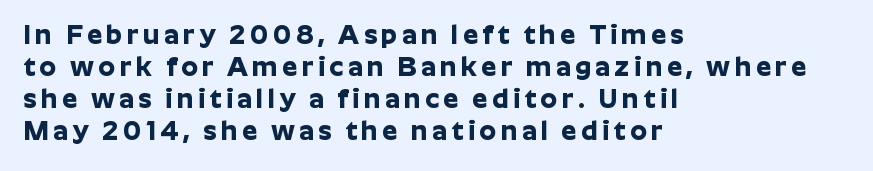
{"italic": "no", "bold": "yes", "underline": "no", "align": "left", "line_spacing_ratio": 1.19, "glyph_px": 27}
